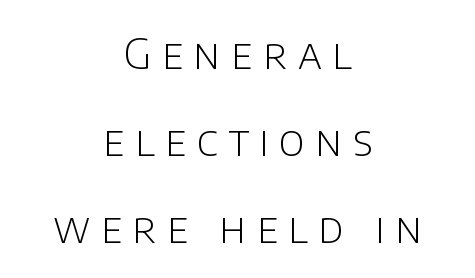
{"serif": "no", "italic": "no", "bold": "no", "weight": "light", "width": "normal", "stroke_contrast": "low", "x_height": "large", "monospaced": "no", "underline": "no", "align": "center", "line_spacing": "loose", "line_spacing_ratio": 2.07, "letter_spacing": "wide", "letter_spacing_em": 0.25, "glyph_px": 42}
